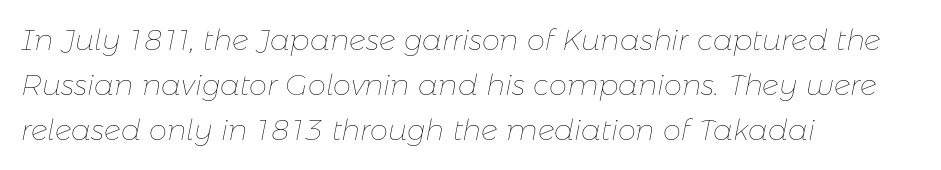
The lettering tilts uniformly, giving the passage an italic look. Reading down the column, the eye jumps a familiar distance to each next line. Just letters on the line, the space beneath them empty. The horizontal fit of the characters is conventional and even. Each letter keeps its own natural width here, so spacing adapts to shape. Heft: none added — not bold.
